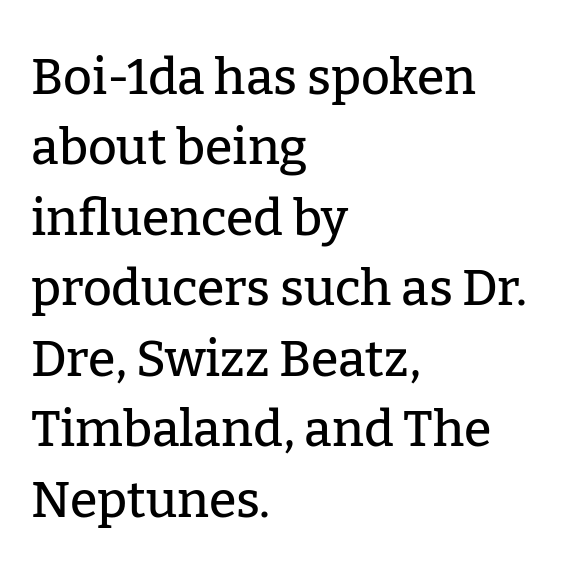
{"serif": "yes", "italic": "no", "width": "normal", "stroke_contrast": "low", "x_height": "medium", "monospaced": "no", "underline": "no", "align": "left", "line_spacing": "normal", "line_spacing_ratio": 1.41, "letter_spacing": "normal", "letter_spacing_em": 0.0, "glyph_px": 50}
